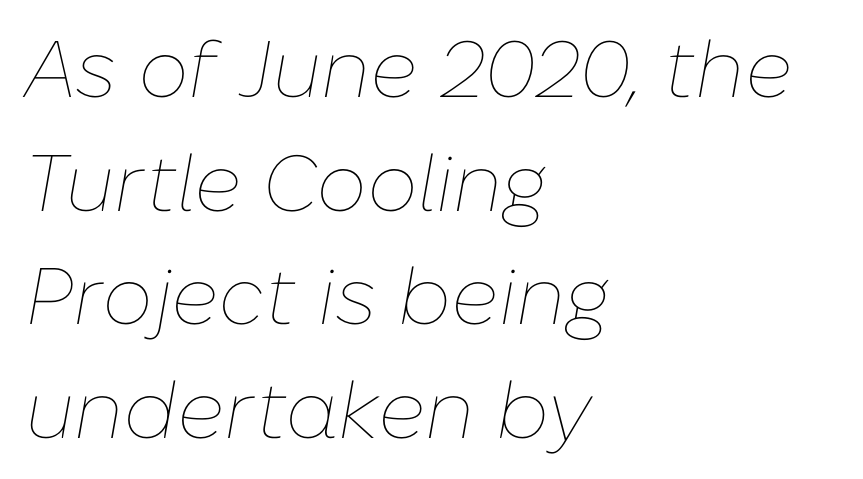
{"italic": "yes", "lean": "right", "slant_degrees": 10, "bold": "no", "weight": "thin", "width": "normal", "stroke_contrast": "low", "x_height": "medium", "monospaced": "no", "underline": "no", "align": "left", "line_spacing": "normal", "line_spacing_ratio": 1.42, "letter_spacing": "normal", "letter_spacing_em": 0.0, "glyph_px": 80}
